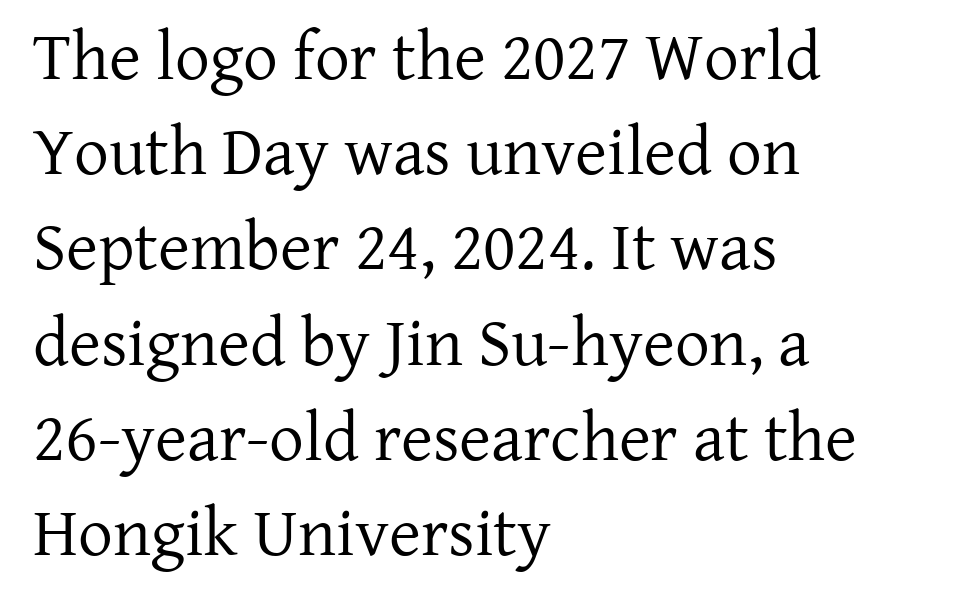
The typeface chosen for these lines features serifs. Heaviness? Minimal to ordinary, like unemphasized prose. The passage shown is typed in a proportional face where columns would drift. These lines sit exactly where default settings would place them. The lettering holds an erect, upright posture throughout. The space directly below the letters is spotless.
